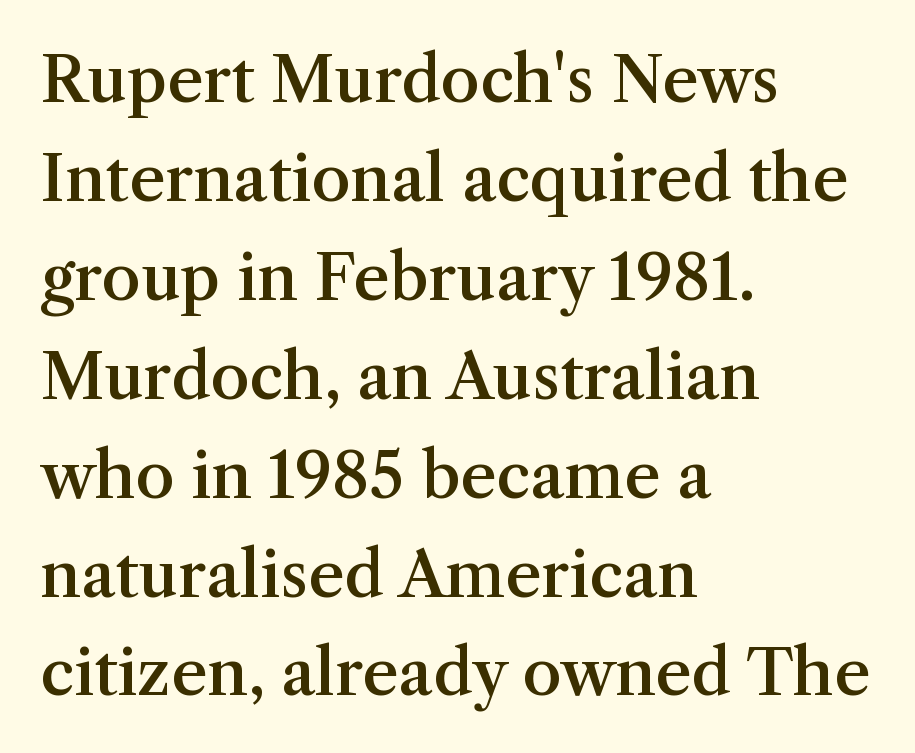
{"serif": "yes", "italic": "no", "bold": "semi", "weight": "semibold", "width": "normal", "stroke_contrast": "medium", "x_height": "medium", "monospaced": "no", "underline": "no", "align": "left", "line_spacing": "normal", "line_spacing_ratio": 1.57, "letter_spacing": "normal", "letter_spacing_em": 0.0, "glyph_px": 63}
